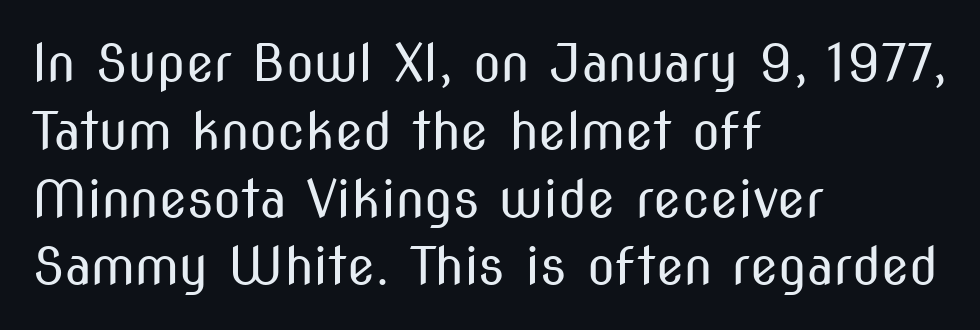
Every row of glyphs begins at an identical x-position on the left. Each letter keeps its own natural width here, so spacing adapts to shape. In terms of posture, this sample is upright. This sample keeps an unexceptional amount of space between lines.
